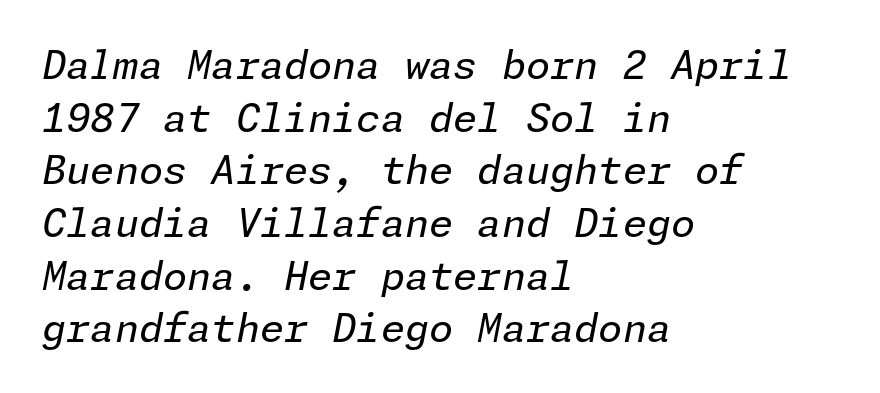
Q: Is the text bold? A: No.
Q: Is the text italic (slanted)? A: Yes, it leans right by about 11 degrees.
Q: Is the text underlined? A: No.
Q: How is the paragraph aligned? A: Left-aligned.
Q: Is the spacing between letters normal or unusually wide? A: Normal.
Q: Is the spacing between lines tight, normal or loose? A: Normal.
Q: Width (condensed, normal, or wide)? A: Normal.
Q: Stroke contrast? A: Low.
Q: x-height? A: Medium.
